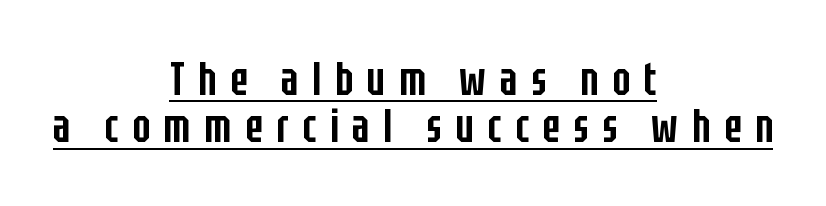
How are the letters spaced? Widely, with obvious added tracking. The passage shown is semibold, sitting just below true bold. Leading: reduced. To sum up the face: it is a sans, with no serifs.
